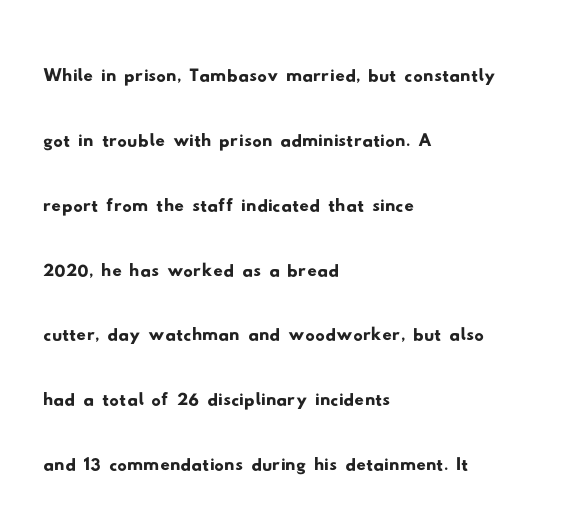
The zone under the glyphs is completely vacant. Students, note that the glyphs here touch the page at normal intervals. To sum up the face: it is a sans, with no serifs. Each line starts at the same left margin while the right side varies. The rendering uses natural spacing where letterforms have individual widths.
